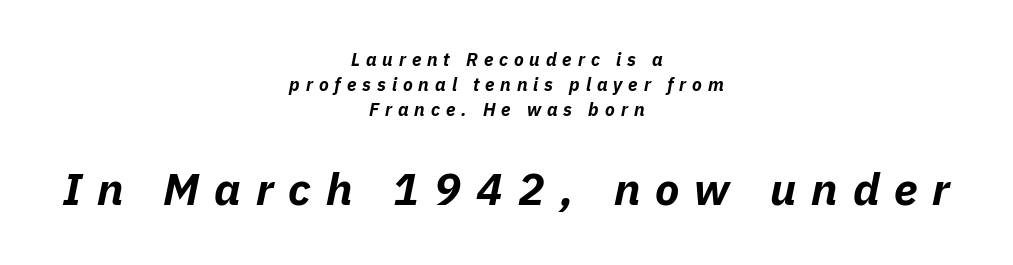
The image shows 45 px bold type, italic (leaning right); set centered, normal line spacing (1.38x), unusually wide letter spacing (+0.33 em), not underlined; the second (bottom) block is 2.5x larger; low stroke contrast and a medium x-height.
